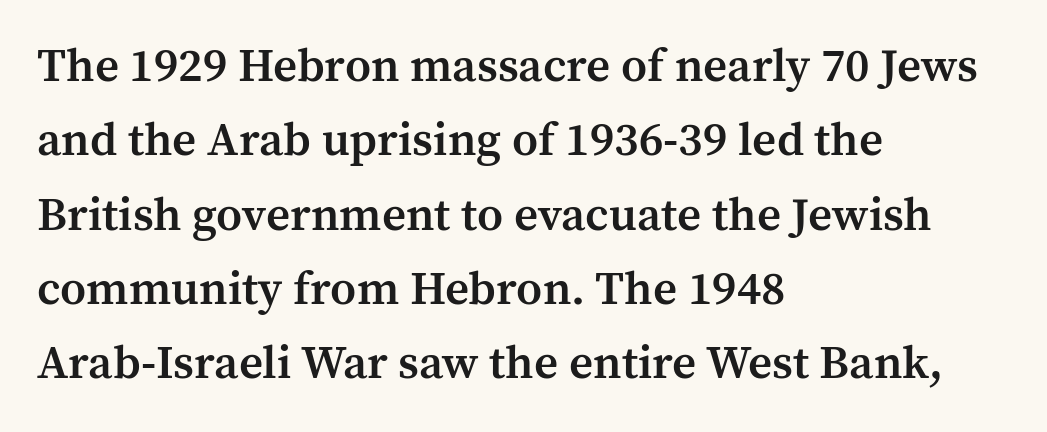
The image shows 47 px semibold serif type, upright; set left-aligned, normal line spacing (1.58x), normal letter spacing, not underlined; medium stroke contrast and a medium x-height.
